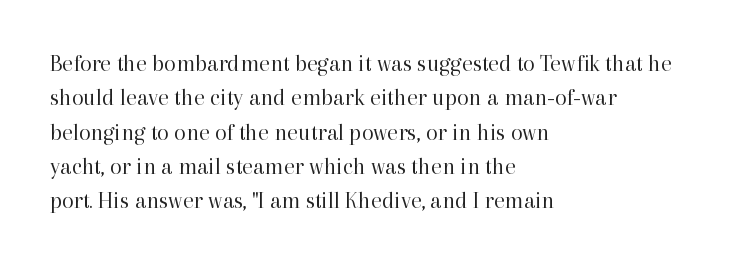
The image shows 24 px text type, upright; set left-aligned, normal line spacing (1.43x), normal letter spacing, not underlined.
